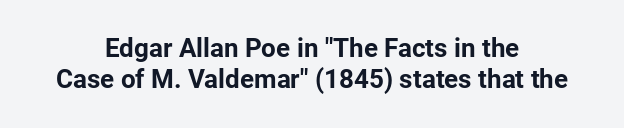
The image shows 26 px bold type, upright; set centered, line spacing 1.2x, normal letter spacing, not underlined.
